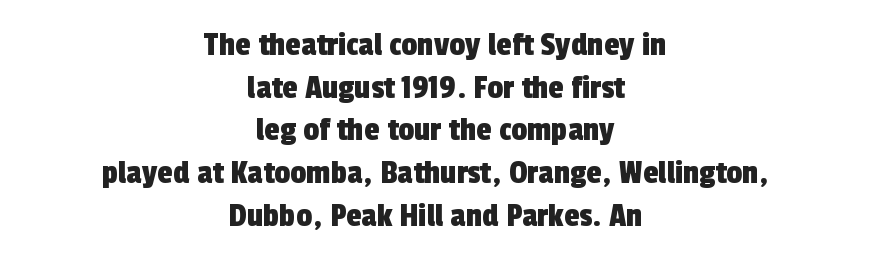
{"serif": "no", "width": "condensed", "x_height": "medium", "monospaced": "no", "underline": "no", "align": "center", "line_spacing_ratio": 1.22, "letter_spacing": "normal", "letter_spacing_em": 0.0, "glyph_px": 35}
